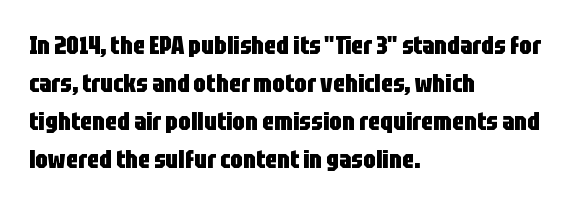
Q: Is the text bold? A: Yes.
Q: Is the text italic (slanted)? A: No, it is upright.
Q: Is the text underlined? A: No.
Q: How is the paragraph aligned? A: Left-aligned.
Q: Is the spacing between letters normal or unusually wide? A: Normal.
Q: Is the spacing between lines tight, normal or loose? A: Normal.
